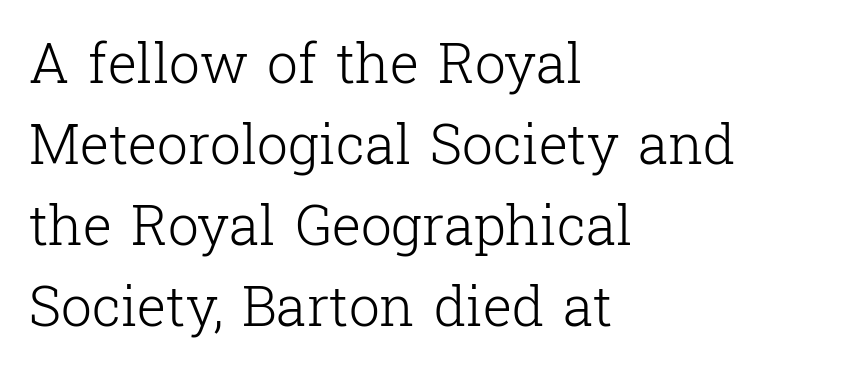
The image shows 55 px light serif type, upright; set left-aligned, normal line spacing (1.47x), normal letter spacing, not underlined; low stroke contrast and a medium x-height.
